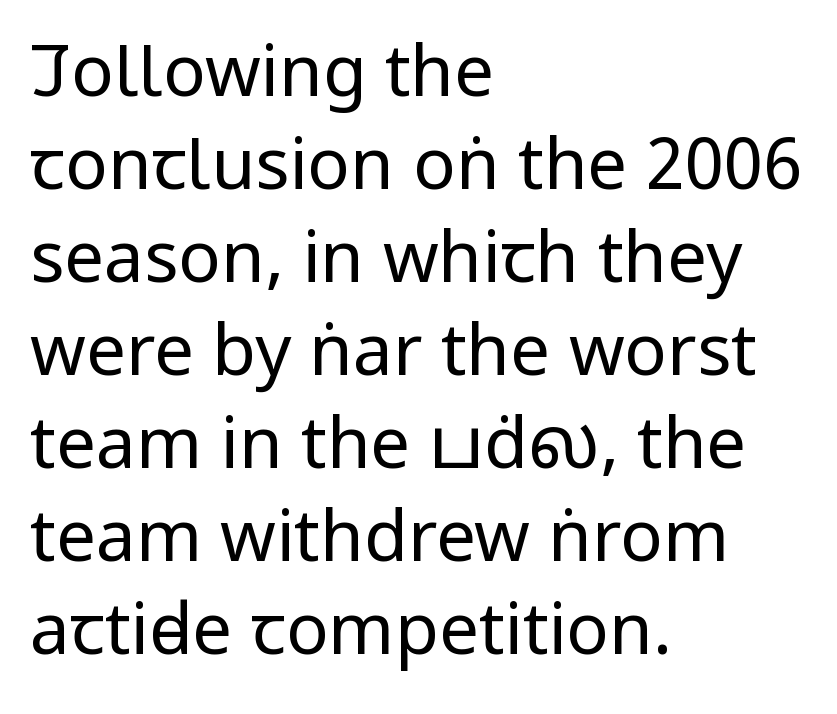
The image shows 71 px regular-weight, condensed sans-serif type, upright; set left-aligned, normal line spacing (1.31x), normal letter spacing, not underlined; low stroke contrast and a large x-height.
